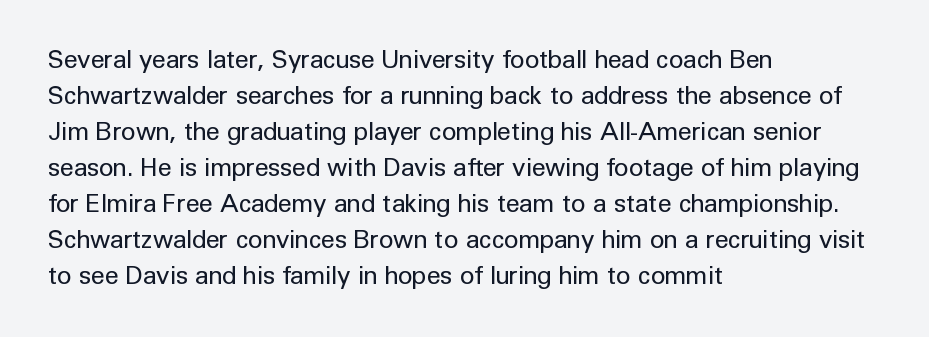
The rendering anchors every line to the left-hand side. Words appear dense and cohesive because spacing is normal. Does the leading feel generous? No, just average. A quiet, ordinary-to-light weight characterises the typeface.
